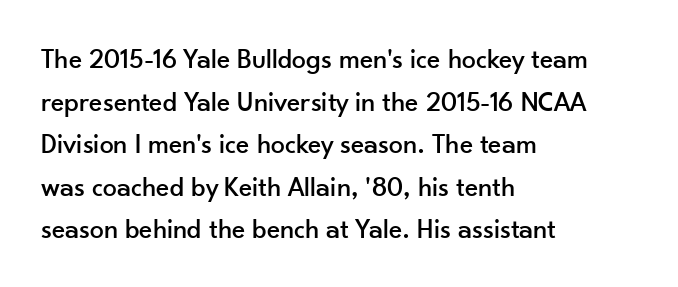
{"serif": "no", "italic": "no", "width": "normal", "stroke_contrast": "low", "x_height": "small", "monospaced": "no", "underline": "no", "align": "left", "line_spacing": "normal", "line_spacing_ratio": 1.52, "letter_spacing": "normal", "letter_spacing_em": 0.0, "glyph_px": 28}
